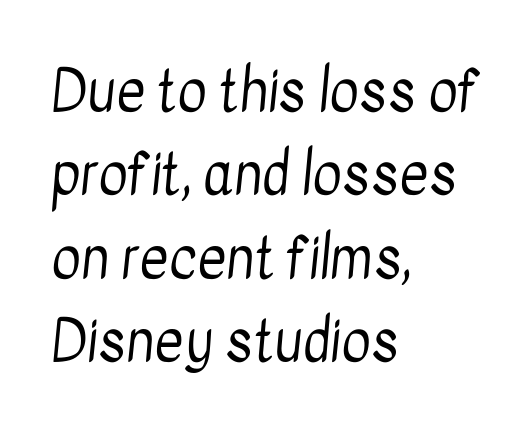
{"serif": "no", "bold": "no", "weight": "regular", "width": "condensed", "stroke_contrast": "low", "x_height": "medium", "monospaced": "no", "underline": "no", "align": "left", "line_spacing": "normal", "line_spacing_ratio": 1.49, "letter_spacing": "normal", "letter_spacing_em": 0.0, "glyph_px": 56}
